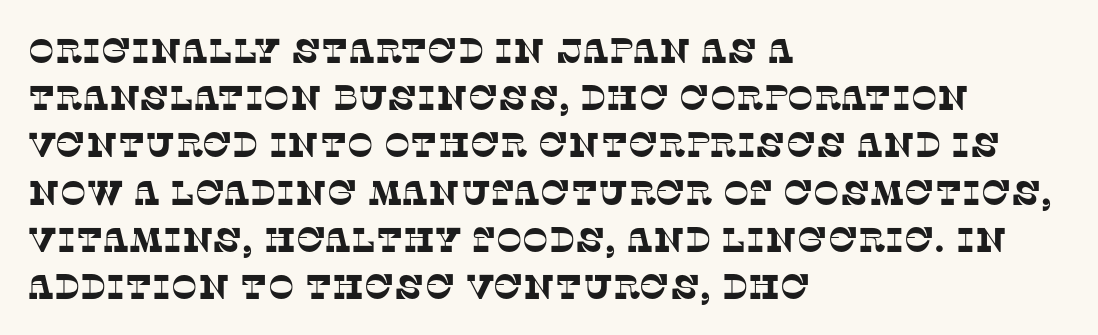
Does the type have serifs? Yes, each stem ends in a small foot. The string is rendered with underlining switched off. Students, observe: this is what conventionally led text looks like. The face used here is proportionally spaced, like ordinary book or web type. Which margin do the lines hug? The left one — the right edge is uneven. The line texture is even and compact thanks to regular tracking.
